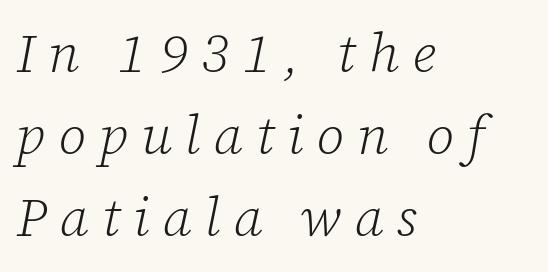
Q: Is the text bold? A: No.
Q: Is the text italic (slanted)? A: Yes, it leans right by about 12 degrees.
Q: Is the typeface a serif or a sans-serif typeface? A: Serif.
Q: Is the text underlined? A: No.
Q: How is the paragraph aligned? A: Left-aligned.
Q: Is the spacing between letters normal or unusually wide? A: Unusually wide.
Q: Is the spacing between lines tight, normal or loose? A: Normal.
Q: Width (condensed, normal, or wide)? A: Normal.
Q: Stroke contrast? A: Low.
Q: x-height? A: Medium.
Q: Monospaced? A: No.
